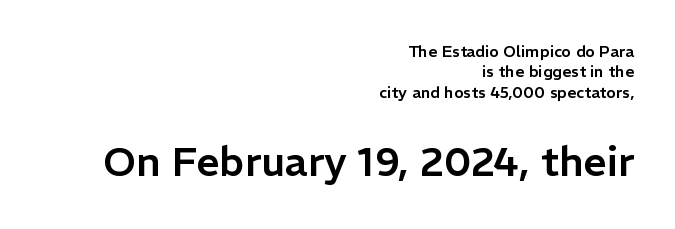
Each word holds together tightly as a unit, with standard inter-letter gaps. Check the space under the baseline: it is left empty. This is sans-serif lettering, the kind often seen on screens and signage. Note the varied advance widths — an 'i' is clearly narrower than an 'm'. The paragraph shown leans on its right margin. Character size in the trailing block exceeds that of the leading block.
